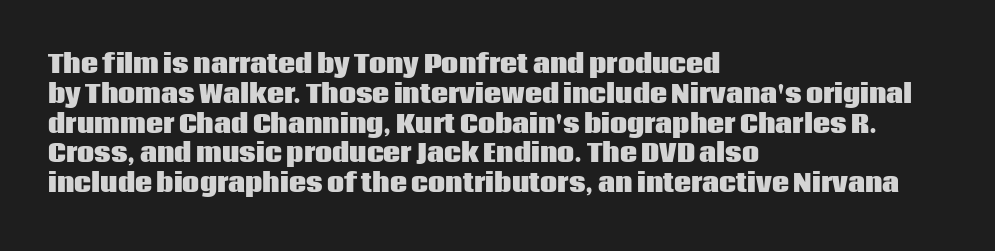
Every character sits straight up, as roman type does. This rendering uses left alignment, leaving the right contour irregular. Letters rest on an invisible, unmarked baseline. The passage shown has conventional tracking throughout. Pretty heavy lettering here — definitely bold.
